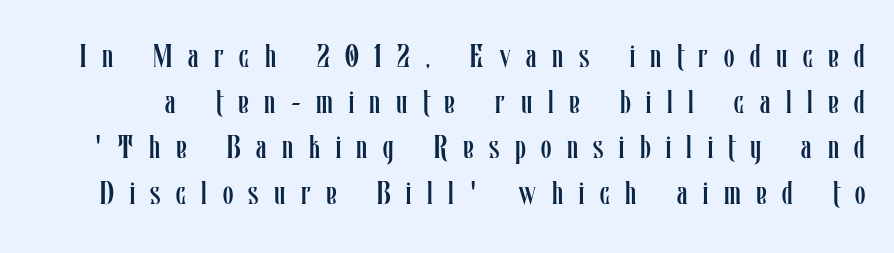
The image shows 34 px regular-weight, condensed type, upright; set normal line spacing (1.34x), unusually wide letter spacing (+0.46 em), not underlined; low stroke contrast and a medium x-height.
